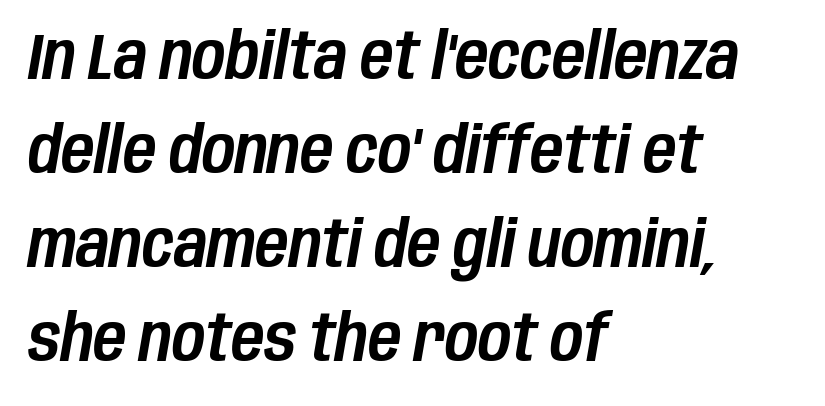
The image shows 64 px condensed type, italic (leaning right); set left-aligned, normal line spacing (1.47x), normal letter spacing, not underlined; low stroke contrast and a large x-height.
